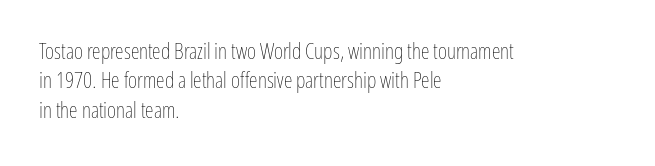
The image shows 22 px text type, upright; set left-aligned, normal line spacing (1.34x), normal letter spacing, not underlined.
